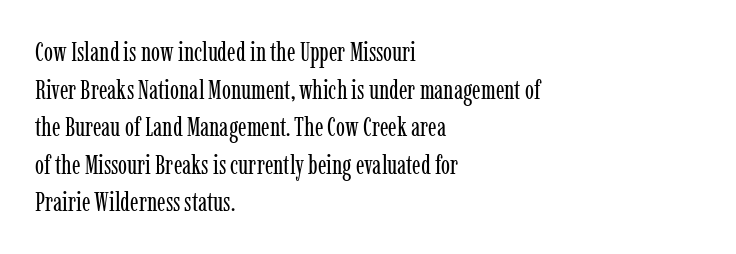
The image shows 27 px text type, upright; set left-aligned, normal line spacing (1.39x), normal letter spacing, not underlined.
